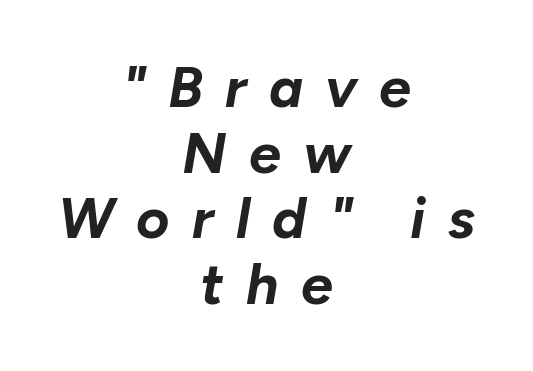
The image shows 57 px bold type, italic (leaning right); set centered, tight line spacing (1.15x), unusually wide letter spacing (+0.39 em), not underlined; low stroke contrast and a medium x-height.
